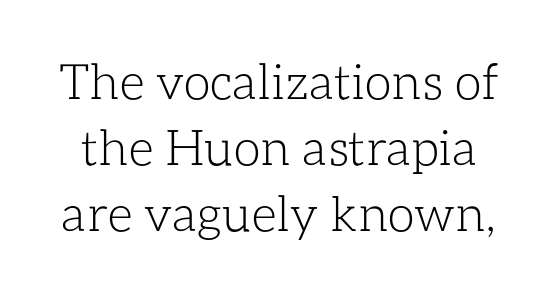
The image shows 49 px light type, upright; set normal line spacing (1.35x), normal letter spacing, not underlined; low stroke contrast and a medium x-height.
